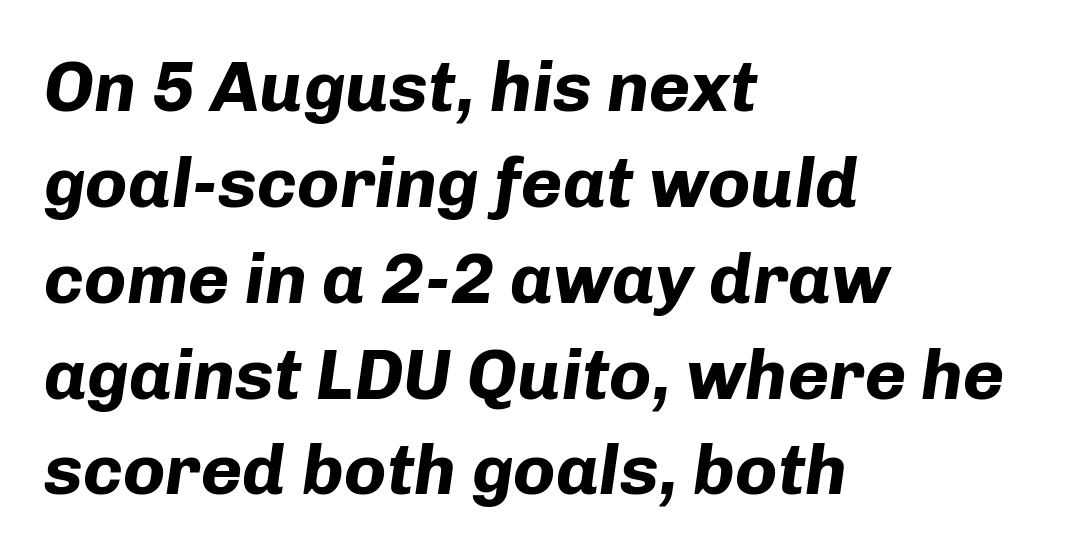
The image shows 71 px bold type, italic (leaning right); set left-aligned, normal line spacing (1.35x), normal letter spacing, not underlined; low stroke contrast and a medium x-height.
